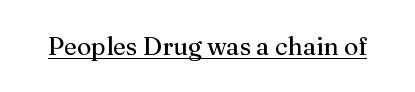
{"italic": "no", "bold": "no", "underline": "yes", "letter_spacing": "normal", "letter_spacing_em": 0.0, "glyph_px": 25}
